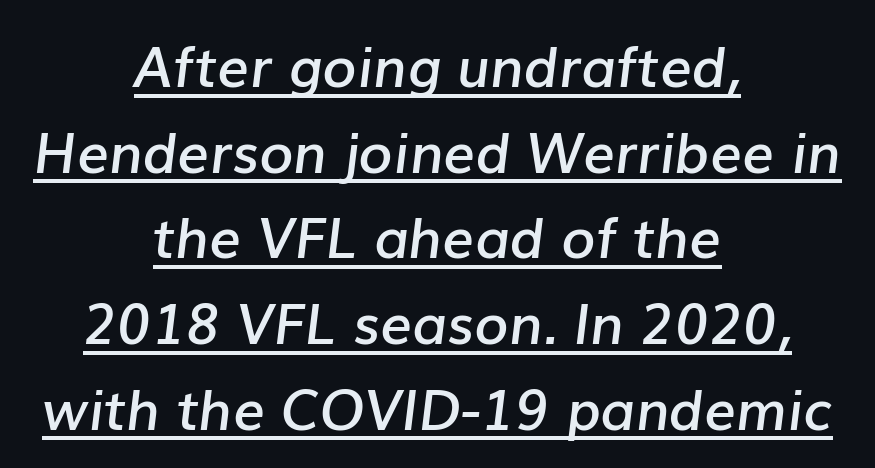
{"italic": "yes", "lean": "right", "slant_degrees": 7, "bold": "semi", "weight": "semibold", "width": "normal", "stroke_contrast": "low", "x_height": "medium", "monospaced": "no", "underline": "yes", "align": "center", "line_spacing": "normal", "line_spacing_ratio": 1.53, "letter_spacing": "normal", "letter_spacing_em": 0.0, "glyph_px": 56}
